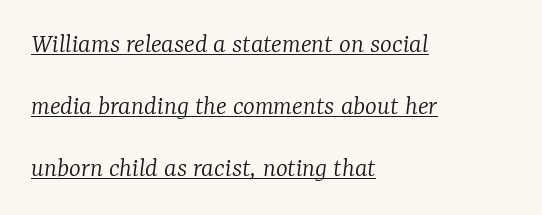
{"serif": "yes", "italic": "yes", "lean": "right", "slant_degrees": 7, "bold": "no", "weight": "light", "width": "normal", "stroke_contrast": "low", "x_height": "medium", "monospaced": "no", "underline": "yes", "align": "left", "line_spacing": "loose", "line_spacing_ratio": 2.21, "letter_spacing": "normal", "letter_spacing_em": 0.0, "glyph_px": 28}
